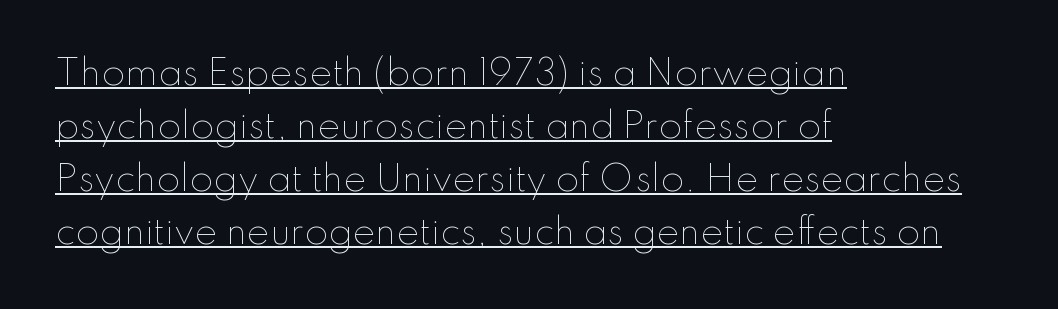
The image shows 34 px thin type, upright; set left-aligned, normal line spacing (1.56x), normal letter spacing, underlined; low stroke contrast and a small x-height.
